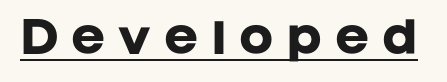
Regarding serifs, this sample does without them. Tracking here is generous; glyphs stand well apart from one another. A roman cut, with each character standing at attention. You could not count columns in this text — the font is proportionally spaced.
